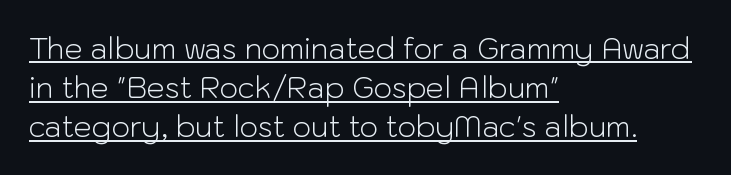
The image shows 29 px light sans-serif type, upright; set left-aligned, normal line spacing (1.35x), normal letter spacing, underlined; low stroke contrast and a medium x-height.
